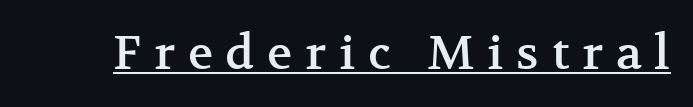
The face used here is proportionally spaced, like ordinary book or web type. Inter-character spacing is expanded well beyond the font's built-in metrics. This is underlined copy, the kind a proofreader might mark for attention. Ordinary non-slanted type is in use.
